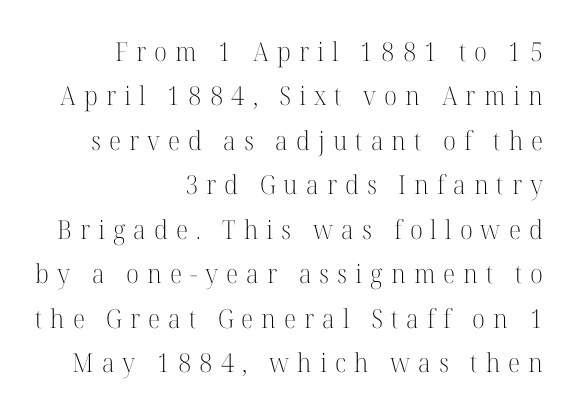
Short and long lines alike share a common ending point at right. The letters look calm and open, with moderate or lighter stems. The lettering stays uniformly vertical, giving the passage a roman look. Descenders are the only things crossing below the line. Display-style spreading of the glyphs; the letterfit is very open.
